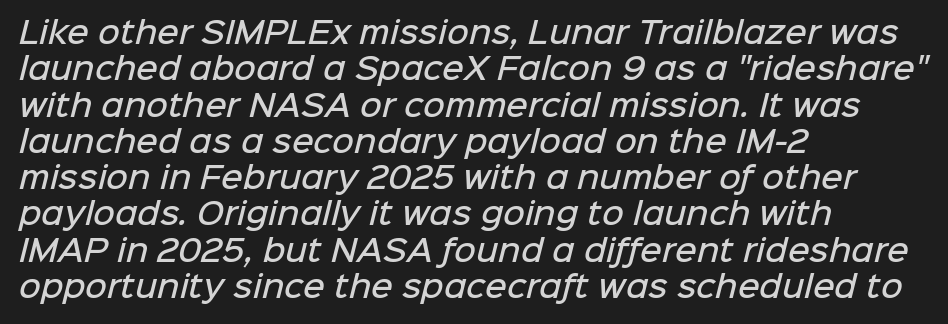
{"serif": "no", "bold": "semi", "weight": "semibold", "width": "normal", "stroke_contrast": "low", "x_height": "medium", "monospaced": "no", "underline": "no", "align": "left", "line_spacing_ratio": 1.21, "letter_spacing": "normal", "letter_spacing_em": 0.0, "glyph_px": 30}
